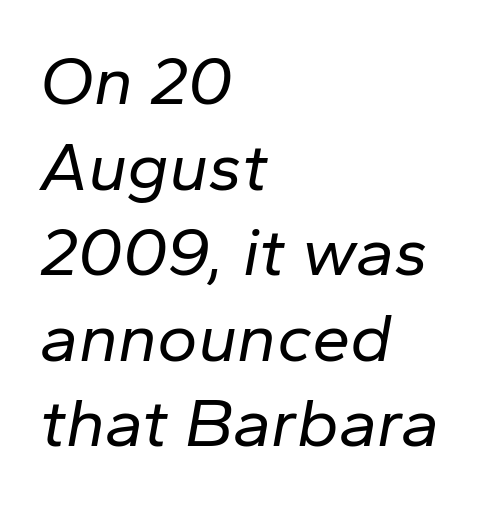
{"italic": "yes", "lean": "right", "slant_degrees": 10, "bold": "no", "weight": "regular", "width": "normal", "stroke_contrast": "low", "x_height": "medium", "monospaced": "no", "underline": "no", "align": "left", "line_spacing_ratio": 1.24, "letter_spacing": "normal", "letter_spacing_em": 0.0, "glyph_px": 69}
